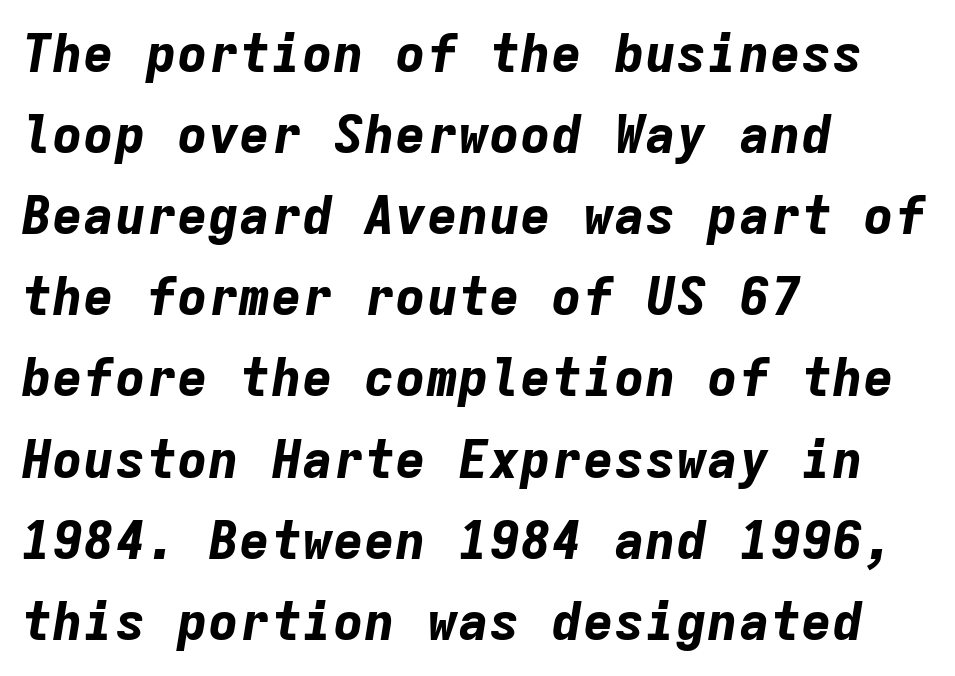
{"italic": "yes", "lean": "right", "slant_degrees": 9, "bold": "yes", "weight": "bold", "width": "normal", "stroke_contrast": "low", "x_height": "medium", "monospaced": "yes", "underline": "no", "align": "left", "line_spacing": "normal", "line_spacing_ratio": 1.56, "letter_spacing": "normal", "letter_spacing_em": 0.0, "glyph_px": 52}
